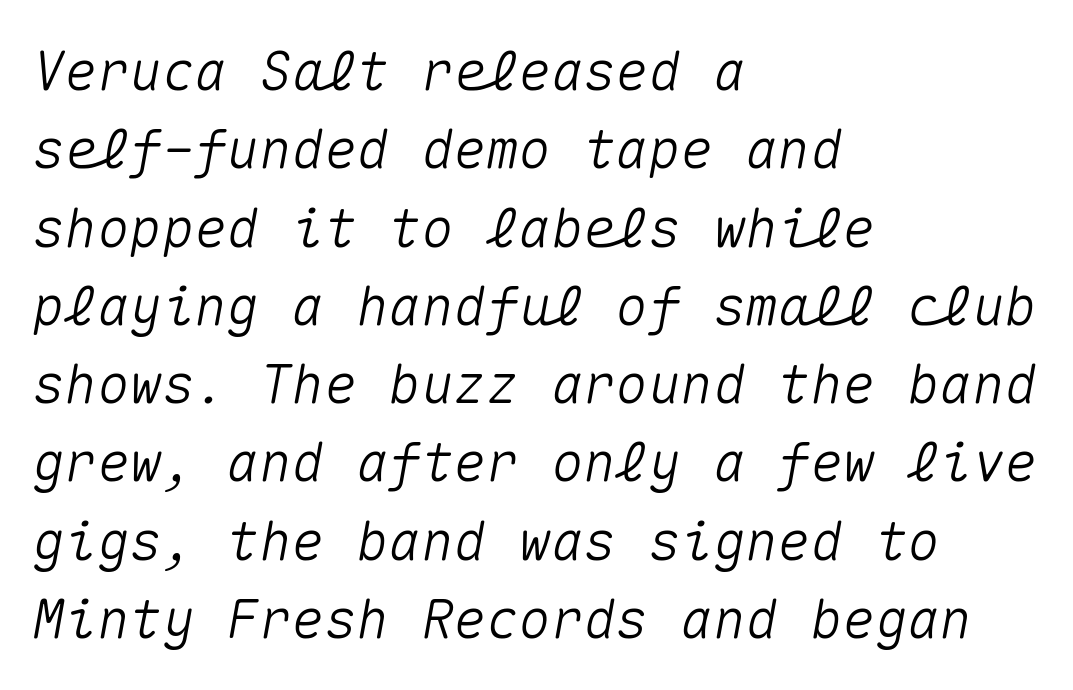
The image shows 54 px text type, italic (leaning right), monospaced; set left-aligned, normal line spacing (1.45x), normal letter spacing, not underlined; medium stroke contrast and a medium x-height.
